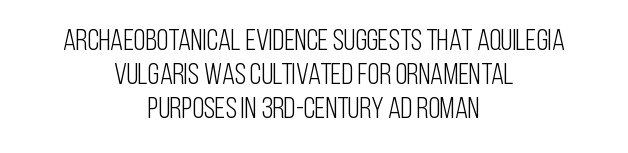
The image shows 30 px light, condensed sans-serif type, upright; set centered, tight line spacing (1.13x), normal letter spacing, not underlined; low stroke contrast and a large x-height.
